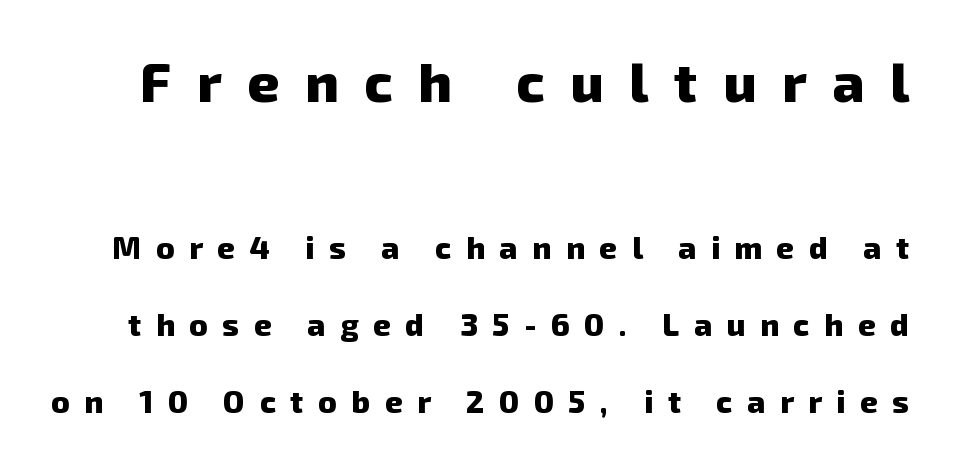
The image shows 55 px heavy sans-serif type; set loose line spacing (2.49x), unusually wide letter spacing (+0.47 em), not underlined; the first (top) block is 1.77x larger; low stroke contrast and a medium x-height.
